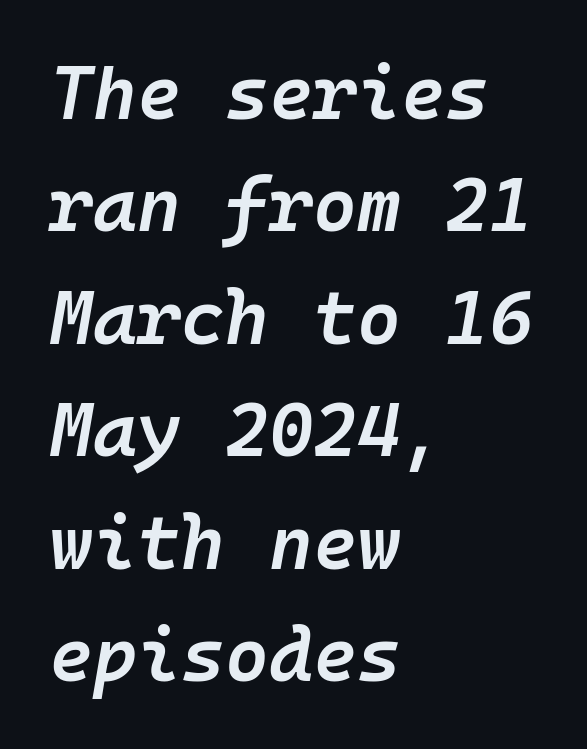
{"italic": "yes", "lean": "right", "slant_degrees": 10, "bold": "semi", "weight": "semibold", "width": "normal", "stroke_contrast": "low", "x_height": "medium", "monospaced": "yes", "underline": "no", "align": "left", "line_spacing": "normal", "line_spacing_ratio": 1.5, "letter_spacing": "normal", "letter_spacing_em": 0.0, "glyph_px": 75}
